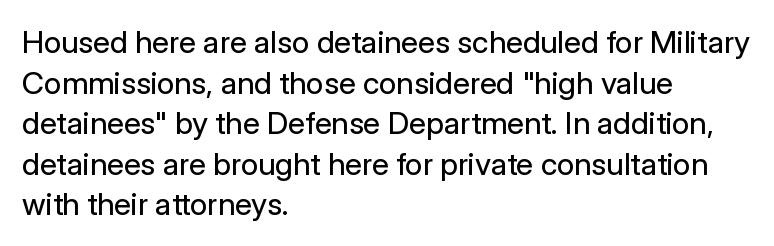
Q: Is the text bold? A: No.
Q: Is the text italic (slanted)? A: No, it is upright.
Q: Is the typeface a serif or a sans-serif typeface? A: Sans-serif.
Q: Is the text underlined? A: No.
Q: How is the paragraph aligned? A: Left-aligned.
Q: Is the spacing between letters normal or unusually wide? A: Normal.
Q: Is the spacing between lines tight, normal or loose? A: Normal.
Q: Width (condensed, normal, or wide)? A: Normal.
Q: Stroke contrast? A: Low.
Q: x-height? A: Medium.
Q: Monospaced? A: No.
